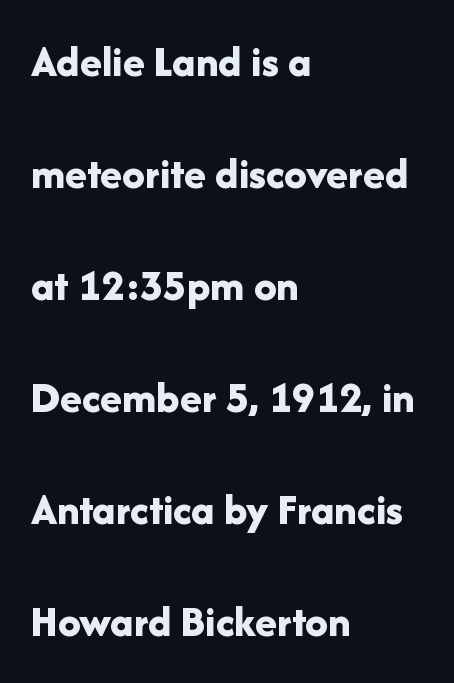
You could not count columns in this text — the font is proportionally spaced. Compared with a centered layout, this one pins lines to the left instead. A typesetter would mark this as roman, not italic. These lines stand farther apart than default settings would place them. Compared with typical body copy, the letter spacing here is the same.
